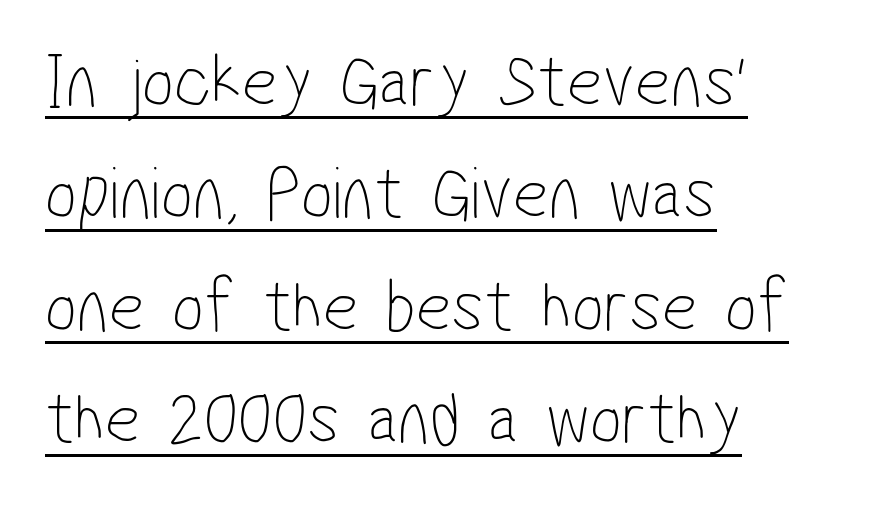
The rendering uses natural spacing where letterforms have individual widths. If you drew a ruler down the left edge, every line would touch it. This rendering features underlined lettering. The font sits on the lighter half of the weight spectrum, regular included.
